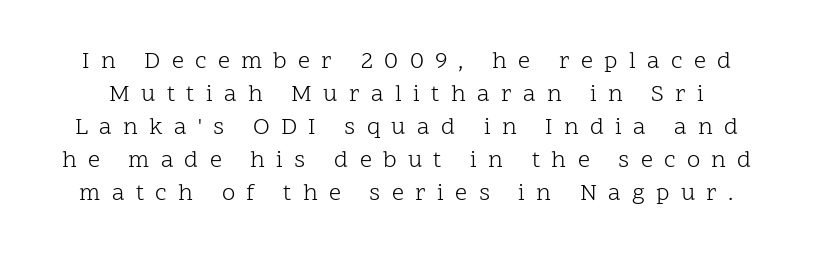
{"italic": "no", "bold": "no", "underline": "no", "line_spacing": "normal", "line_spacing_ratio": 1.37, "letter_spacing": "wide", "letter_spacing_em": 0.47, "glyph_px": 24}
